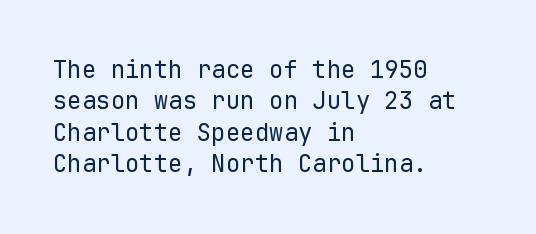
{"italic": "no", "bold": "no", "underline": "no", "align": "left", "line_spacing": "normal", "line_spacing_ratio": 1.31, "letter_spacing": "normal", "letter_spacing_em": 0.0, "glyph_px": 24}
